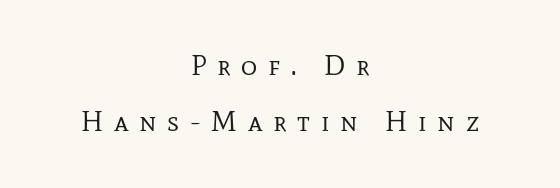
{"serif": "yes", "italic": "no", "bold": "no", "weight": "regular", "width": "normal", "stroke_contrast": "low", "x_height": "medium", "monospaced": "no", "underline": "no", "align": "center", "line_spacing": "loose", "line_spacing_ratio": 2.01, "letter_spacing": "wide", "letter_spacing_em": 0.38, "glyph_px": 28}
